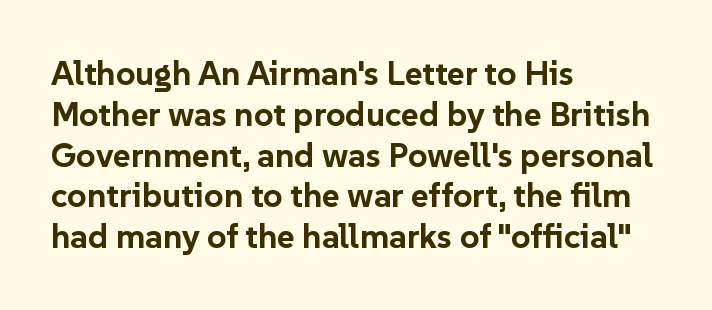
Q: Is the text bold? A: Yes.
Q: Is the text italic (slanted)? A: No, it is upright.
Q: Is the typeface a serif or a sans-serif typeface? A: Sans-serif.
Q: Is the text underlined? A: No.
Q: How is the paragraph aligned? A: Left-aligned.
Q: Is the spacing between letters normal or unusually wide? A: Normal.
Q: Width (condensed, normal, or wide)? A: Normal.
Q: Stroke contrast? A: Low.
Q: x-height? A: Medium.
Q: Monospaced? A: No.
